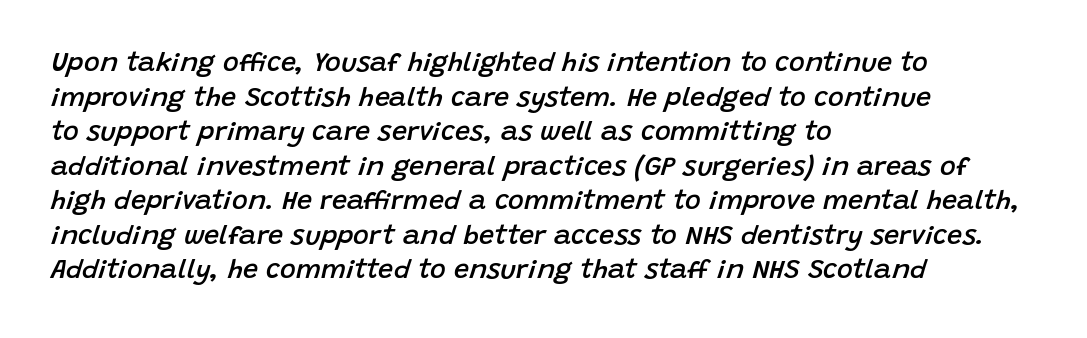
The image shows 27 px text type, italic (leaning right); set left-aligned, normal line spacing (1.28x), normal letter spacing, not underlined.
